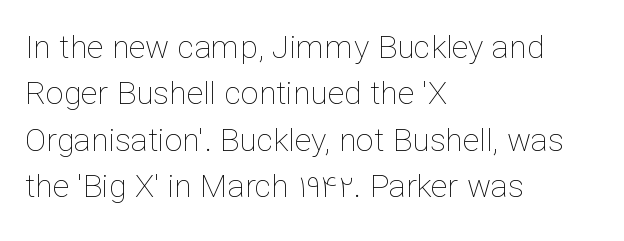
The image shows 32 px thin type, upright; set left-aligned, normal line spacing (1.45x), normal letter spacing, not underlined; low stroke contrast and a medium x-height.
